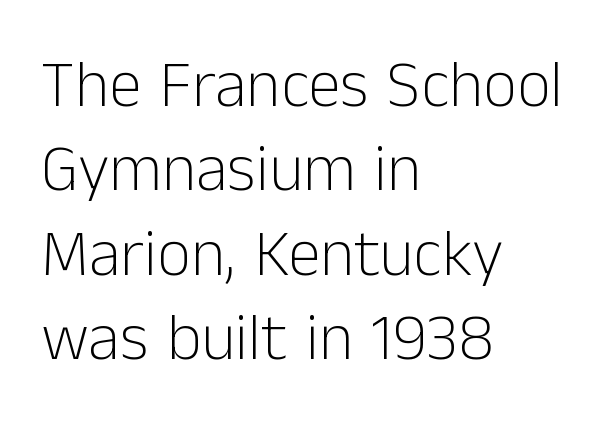
Q: Is the text bold? A: No.
Q: Is the text italic (slanted)? A: No, it is upright.
Q: Is the typeface a serif or a sans-serif typeface? A: Sans-serif.
Q: Is the text underlined? A: No.
Q: How is the paragraph aligned? A: Left-aligned.
Q: Is the spacing between letters normal or unusually wide? A: Normal.
Q: Is the spacing between lines tight, normal or loose? A: Normal.
Q: Width (condensed, normal, or wide)? A: Normal.
Q: Stroke contrast? A: Low.
Q: x-height? A: Medium.
Q: Monospaced? A: No.
